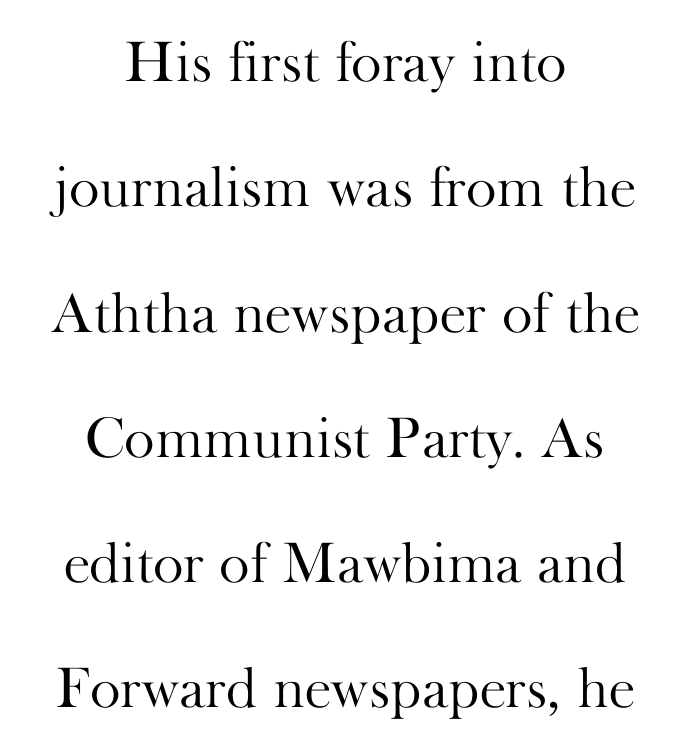
A bare baseline throughout the passage. The passage shown has conventional tracking throughout. Spacing verdict: proportional, widths tailored to each character. Nope, not italic — everything's standing straight. These lines stand farther apart than default settings would place them. This sample uses a serif face.
